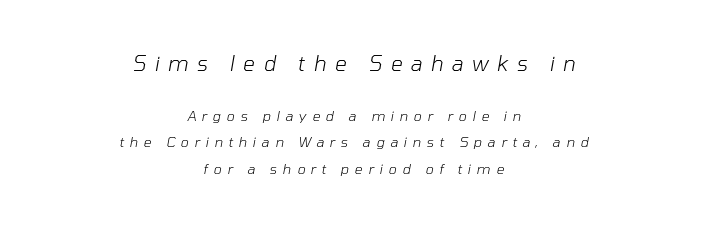
Q: Is the text bold? A: No.
Q: Is the text italic (slanted)? A: Yes, it leans right by about 10 degrees.
Q: Is the text underlined? A: No.
Q: How is the paragraph aligned? A: Centered.
Q: Is the spacing between letters normal or unusually wide? A: Unusually wide.
Q: Is the spacing between lines tight, normal or loose? A: Loose.
Q: Which block of text is set in a larger size, the first (top) or the second (bottom)? A: The first (top) one.
